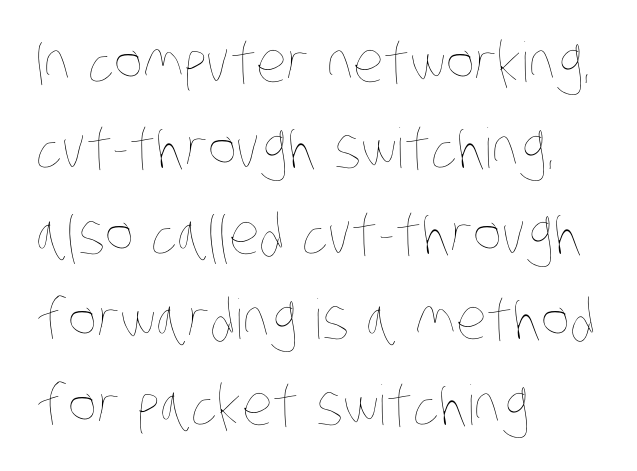
The typesetting does not lean heavy: it is not bold. The rendering keeps characters at their native spacing. Students, observe: this is what conventionally led text looks like. This rendering features lettering with no underline. A typesetter would call this proportional, since set widths differ per character. This rendering uses left alignment, leaving the right contour irregular.
